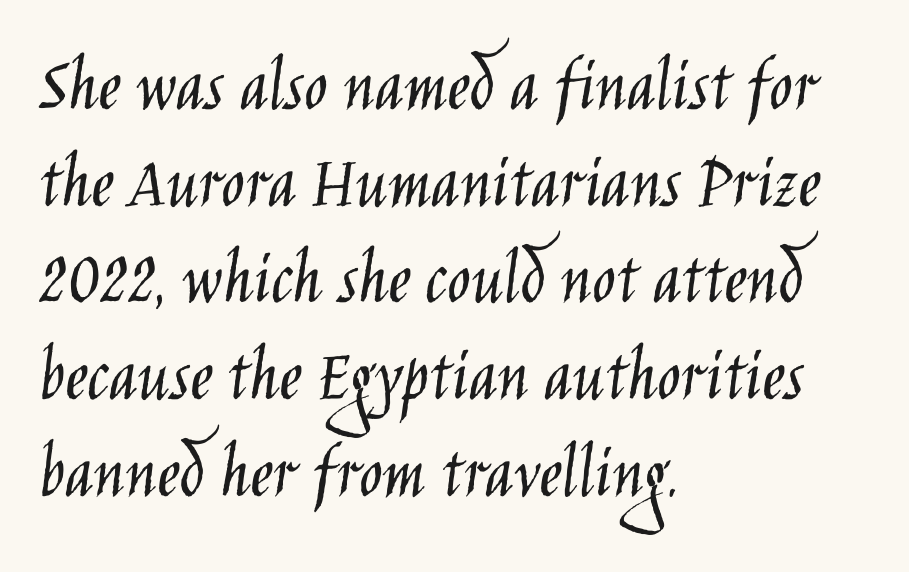
The image shows 78 px light, condensed sans-serif type; set left-aligned, line spacing 1.24x, normal letter spacing, not underlined; low stroke contrast and a large x-height.
